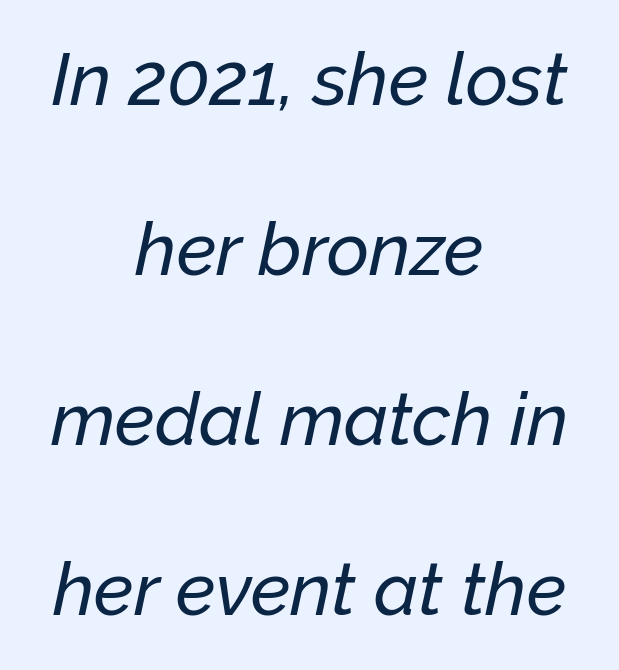
The image shows 73 px text type, italic (leaning right); set centered, loose line spacing (2.33x), normal letter spacing, not underlined; low stroke contrast and a medium x-height.
